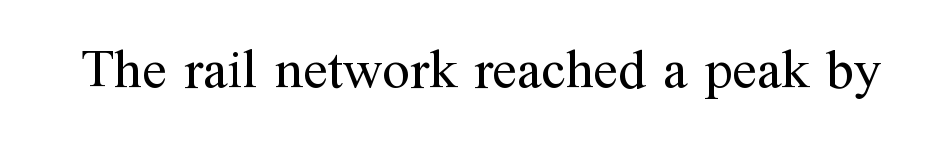
Q: Is the text bold? A: No.
Q: Is the text italic (slanted)? A: No, it is upright.
Q: Is the typeface a serif or a sans-serif typeface? A: Serif.
Q: Is the text underlined? A: No.
Q: Is the spacing between letters normal or unusually wide? A: Normal.
Q: Width (condensed, normal, or wide)? A: Normal.
Q: Stroke contrast? A: Medium.
Q: x-height? A: Medium.
Q: Monospaced? A: No.
